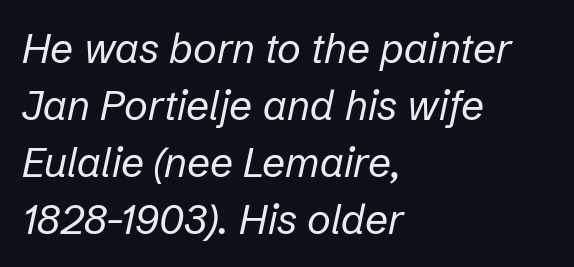
{"italic": "yes", "lean": "right", "slant_degrees": 12, "bold": "no", "weight": "regular", "width": "normal", "stroke_contrast": "low", "x_height": "medium", "monospaced": "no", "underline": "no", "align": "left", "line_spacing": "normal", "line_spacing_ratio": 1.39, "letter_spacing": "normal", "letter_spacing_em": 0.0, "glyph_px": 41}
